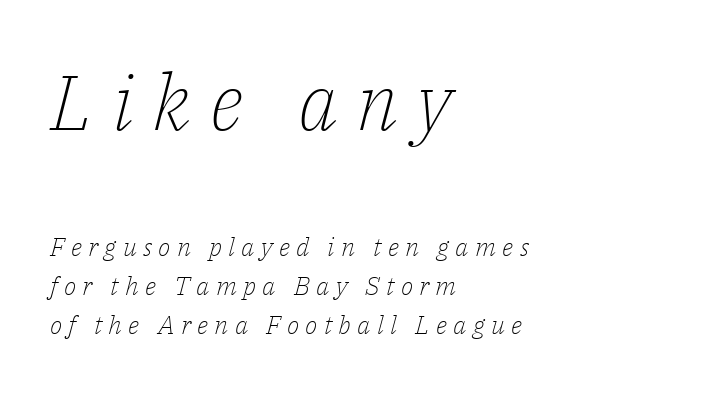
The image shows 78 px light serif type, italic (leaning right); set left-aligned, normal line spacing (1.5x), unusually wide letter spacing (+0.24 em), not underlined; the first (top) block is 3.0x larger; low stroke contrast and a medium x-height.
